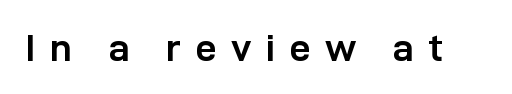
The image shows 38 px semibold sans-serif type, upright; set unusually wide letter spacing (+0.37 em), not underlined; low stroke contrast and a medium x-height.
